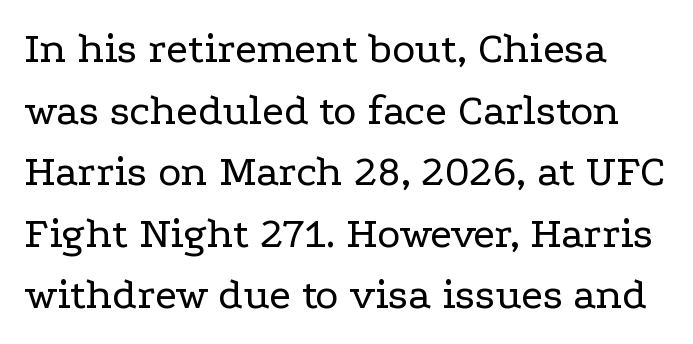
The image shows 44 px regular-weight, wide serif type, upright; set normal line spacing (1.4x), normal letter spacing, not underlined; low stroke contrast and a medium x-height.
